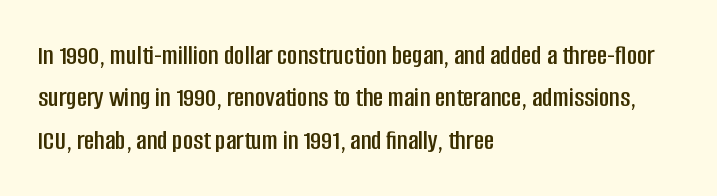
The image shows 28 px condensed sans-serif type, upright; set left-aligned, normal line spacing (1.51x), normal letter spacing, not underlined; low stroke contrast and a large x-height.
